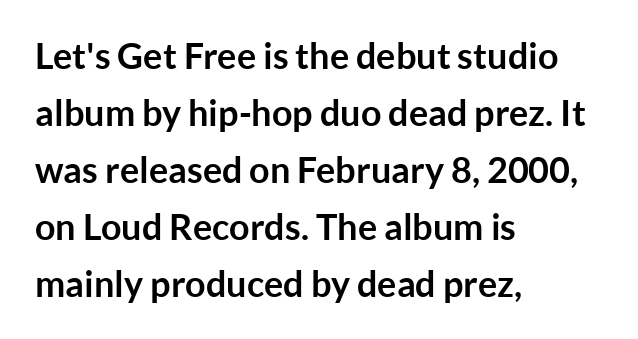
Q: Is the text bold? A: Yes.
Q: Is the text italic (slanted)? A: No, it is upright.
Q: Is the typeface a serif or a sans-serif typeface? A: Sans-serif.
Q: Is the text underlined? A: No.
Q: How is the paragraph aligned? A: Left-aligned.
Q: Is the spacing between letters normal or unusually wide? A: Normal.
Q: Is the spacing between lines tight, normal or loose? A: Normal.
Q: Width (condensed, normal, or wide)? A: Normal.
Q: Stroke contrast? A: Low.
Q: x-height? A: Medium.
Q: Monospaced? A: No.
